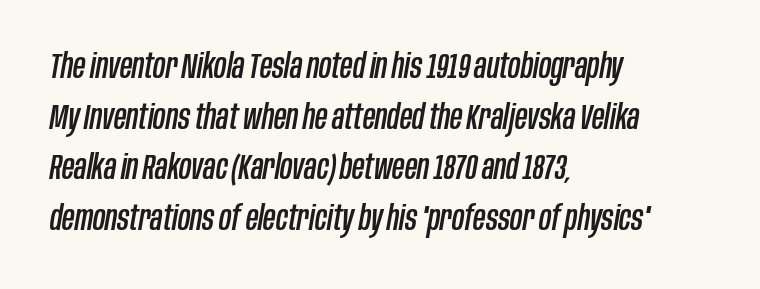
The image shows 34 px condensed type, italic (leaning right); set left-aligned, normal line spacing (1.49x), normal letter spacing, not underlined; low stroke contrast and a large x-height.
